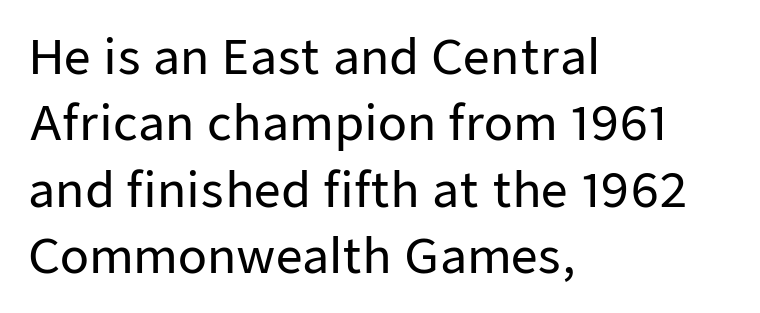
{"serif": "no", "italic": "no", "width": "normal", "stroke_contrast": "low", "x_height": "medium", "monospaced": "no", "underline": "no", "align": "left", "line_spacing": "normal", "line_spacing_ratio": 1.41, "letter_spacing": "normal", "letter_spacing_em": 0.0, "glyph_px": 47}
